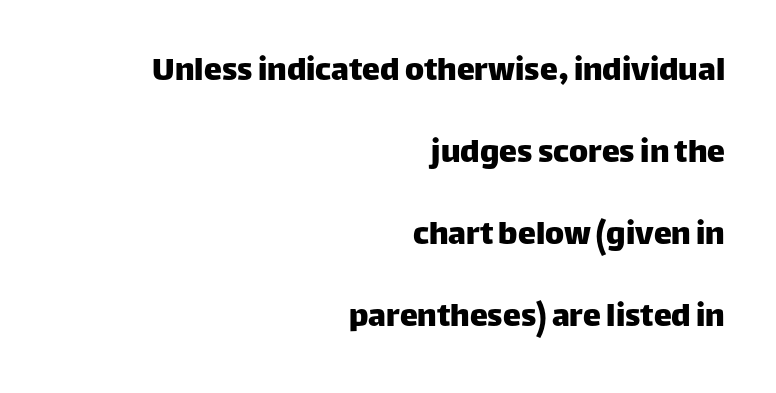
Spacing between characters is what you'd get straight out of the box. Is this a sans? Yes — the strokes have no serifs. The ragged edge is on the left, which tells us the setting is flush right. Nope, not italic — everything's standing straight. The zone under the glyphs is completely vacant. What's the leading like? Stretched, with rows far apart.
